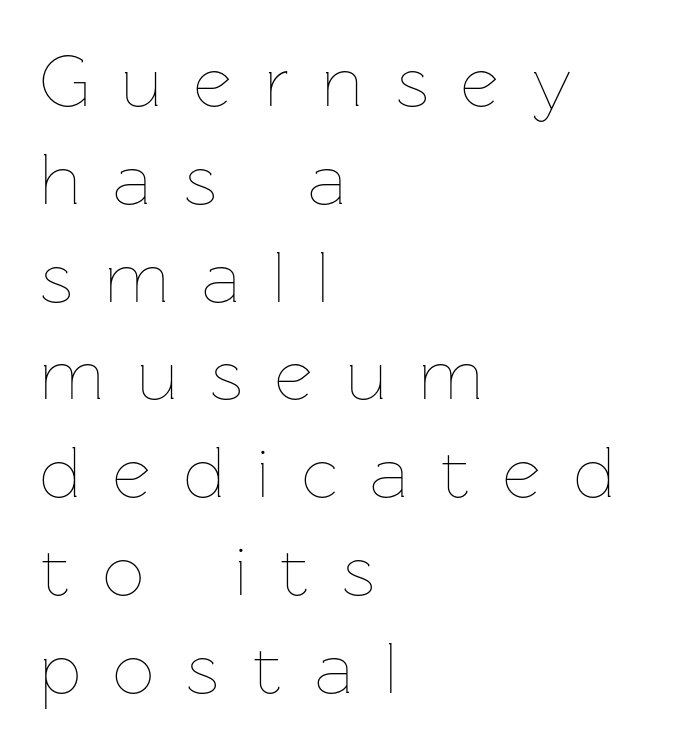
{"italic": "no", "bold": "no", "weight": "thin", "width": "normal", "stroke_contrast": "low", "x_height": "medium", "monospaced": "no", "underline": "no", "align": "left", "line_spacing": "normal", "line_spacing_ratio": 1.34, "letter_spacing": "wide", "letter_spacing_em": 0.45, "glyph_px": 73}
